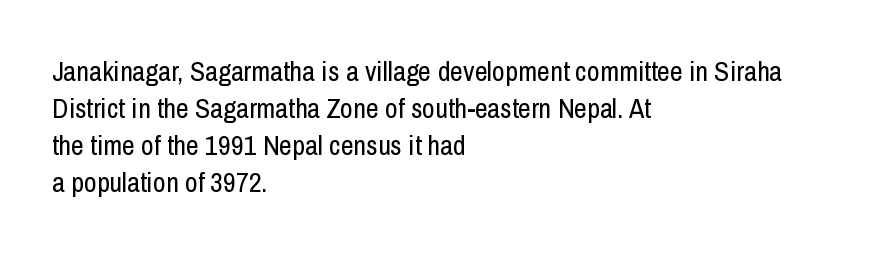
Q: Is the text bold? A: No.
Q: Is the text italic (slanted)? A: No, it is upright.
Q: Is the typeface a serif or a sans-serif typeface? A: Sans-serif.
Q: Is the text underlined? A: No.
Q: How is the paragraph aligned? A: Left-aligned.
Q: Is the spacing between letters normal or unusually wide? A: Normal.
Q: Is the spacing between lines tight, normal or loose? A: Normal.
Q: Width (condensed, normal, or wide)? A: Condensed.
Q: Stroke contrast? A: Low.
Q: x-height? A: Medium.
Q: Monospaced? A: No.
